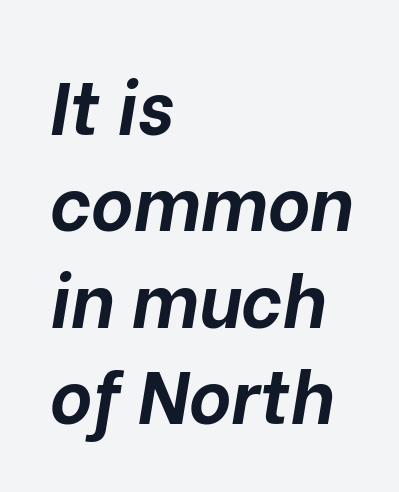
Plenty of ink on the page — the face is bold. The specimen omits any rule beneath the text block's lines. A normal amount of white space separates one row of letters from the next. The paragraph has a hard left edge and a soft right edge. The specimen reads as italic at a glance.
